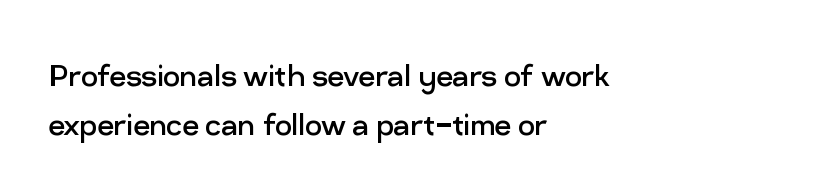
{"serif": "no", "italic": "no", "bold": "no", "weight": "regular", "width": "normal", "stroke_contrast": "low", "x_height": "medium", "monospaced": "no", "underline": "no", "align": "left", "line_spacing": "normal", "line_spacing_ratio": 1.32, "letter_spacing": "normal", "letter_spacing_em": 0.0, "glyph_px": 37}
